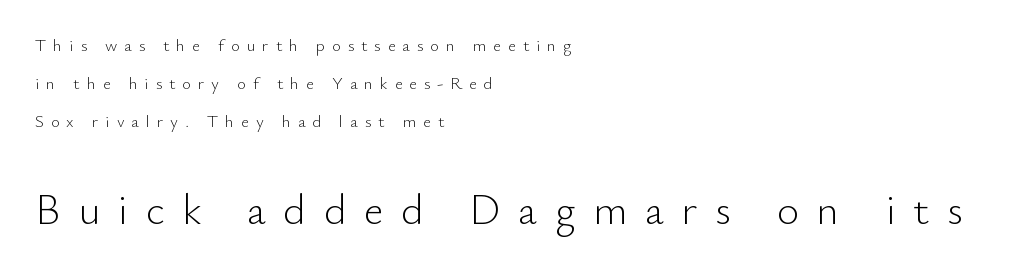
The letterforms sit at book weight or below. Students, note that the glyphs here are deliberately spaced far apart. The leading is generous, giving the passage an open texture. Size hierarchy here favors the trailing block over the leading one. This rendering employs a face without finishing strokes, i.e., a sans-serif. This sample is left-justified, so line endings fall wherever the words run out.
